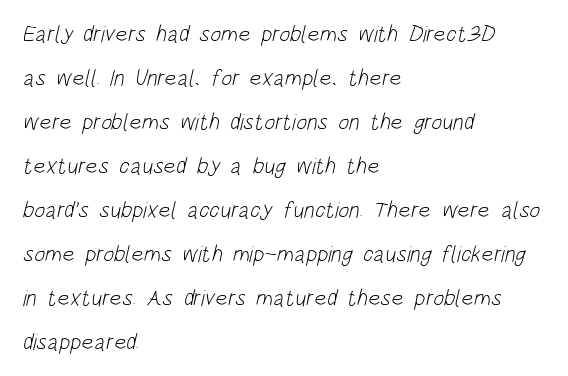
Q: Is the text bold? A: No.
Q: Is the text underlined? A: No.
Q: How is the paragraph aligned? A: Left-aligned.
Q: Is the spacing between letters normal or unusually wide? A: Normal.
Q: Is the spacing between lines tight, normal or loose? A: Loose.
